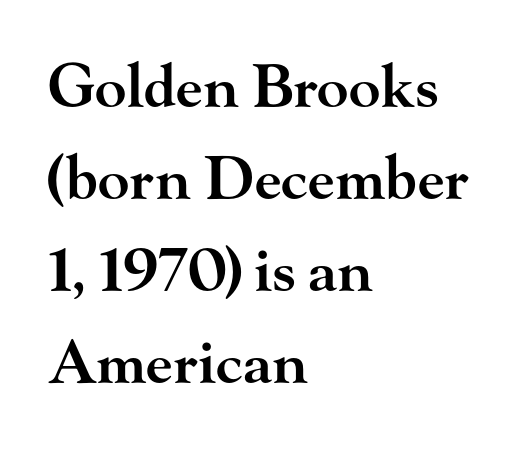
The image shows 59 px semibold, wide serif type, upright; set left-aligned, normal line spacing (1.56x), normal letter spacing, not underlined; high stroke contrast and a small x-height.
